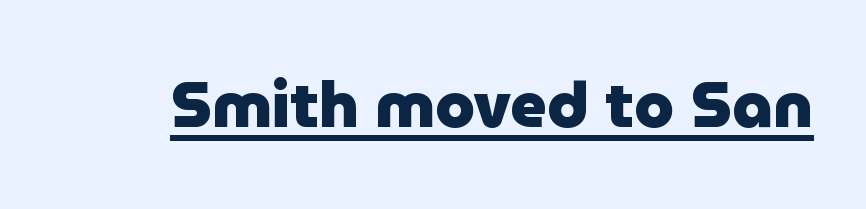
Q: Is the text bold? A: Yes.
Q: Is the text italic (slanted)? A: No, it is upright.
Q: Is the typeface a serif or a sans-serif typeface? A: Sans-serif.
Q: Is the text underlined? A: Yes.
Q: Is the spacing between letters normal or unusually wide? A: Normal.
Q: Width (condensed, normal, or wide)? A: Normal.
Q: Stroke contrast? A: Low.
Q: x-height? A: Medium.
Q: Monospaced? A: No.
